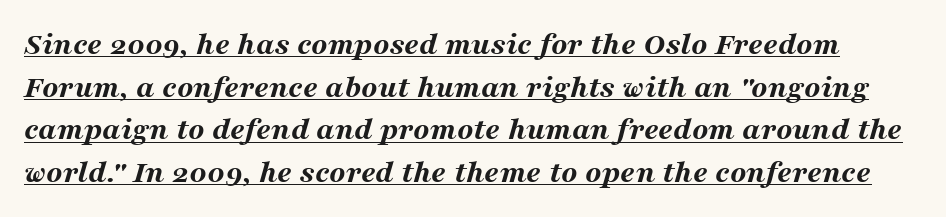
Proportional: the letters do not fall into vertical columns. Honestly, the letter spacing is just normal — you wouldn't notice it. Every letter is thick-stroked: bold, no question. In terms of leading, this rendering sits right in the middle. What decoration does the sample have? An underline.
